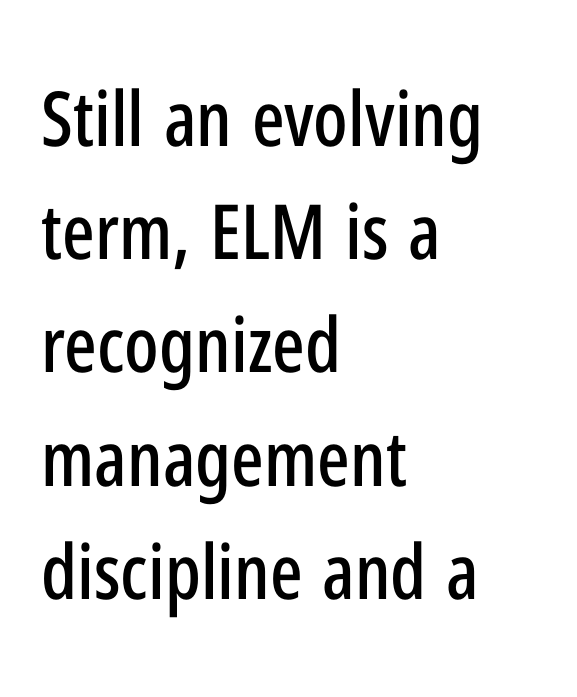
The image shows 76 px condensed sans-serif type, upright; set left-aligned, normal line spacing (1.49x), normal letter spacing, not underlined; low stroke contrast and a medium x-height.
